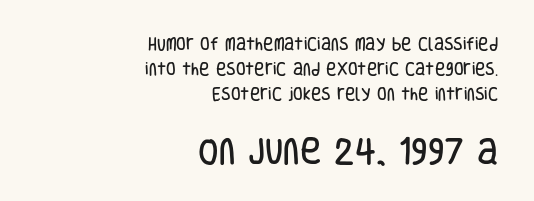
Q: Is the text italic (slanted)? A: No, it is upright.
Q: Is the typeface a serif or a sans-serif typeface? A: Sans-serif.
Q: Is the text underlined? A: No.
Q: How is the paragraph aligned? A: Right-aligned.
Q: Is the spacing between letters normal or unusually wide? A: Normal.
Q: Which block of text is set in a larger size, the first (top) or the second (bottom)? A: The second (bottom) one.
Q: Width (condensed, normal, or wide)? A: Condensed.
Q: Stroke contrast? A: Low.
Q: x-height? A: Large.
Q: Monospaced? A: No.
